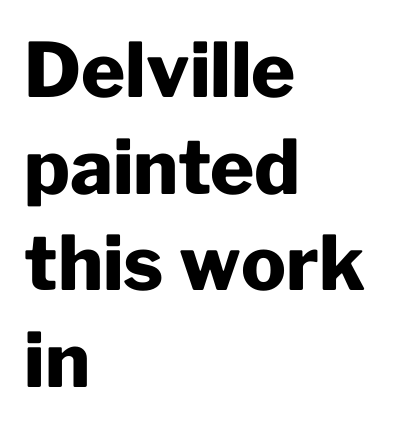
The strip under each line holds only bare page. The rendering uses natural spacing where letterforms have individual widths. If you drew a ruler down the left edge, every line would touch it. Glyph-to-glyph distance matches everyday printed text. Caption: bold face, heavy strokes.
